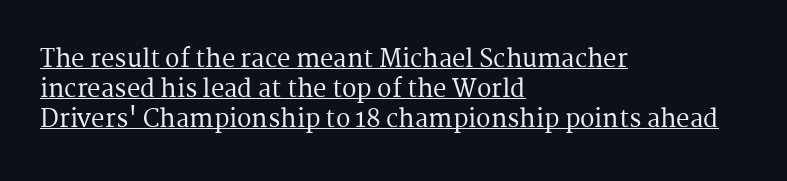
{"italic": "no", "underline": "yes", "align": "left", "line_spacing": "normal", "line_spacing_ratio": 1.25, "letter_spacing": "normal", "letter_spacing_em": 0.0, "glyph_px": 24}
